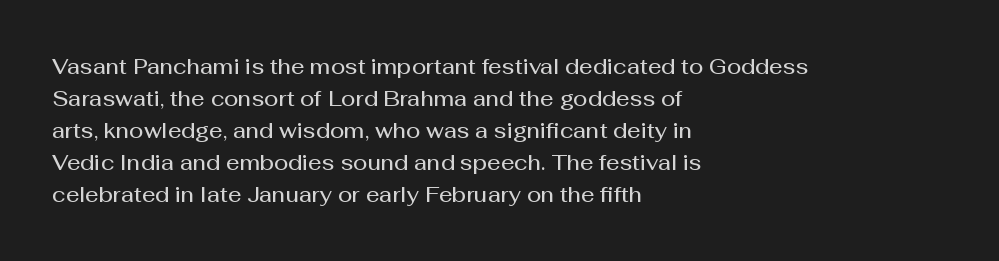
{"italic": "no", "bold": "semi", "underline": "no", "align": "left", "line_spacing": "normal", "line_spacing_ratio": 1.52, "letter_spacing": "normal", "letter_spacing_em": 0.0, "glyph_px": 21}
